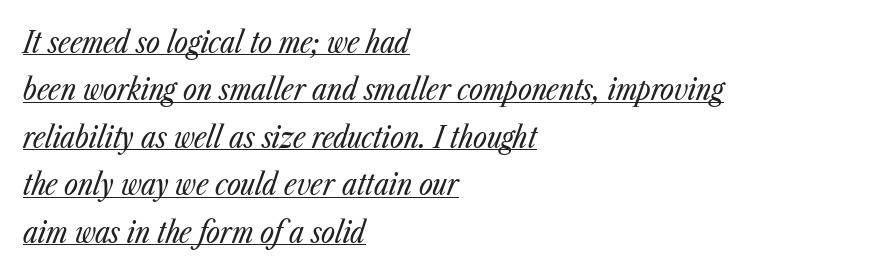
The rendering anchors every line to the left-hand side. Here the designer chose a conventional face with non-uniform glyph widths. Compared with ordinary roman type, these characters are visibly tilted. The typesetting does not lean heavy: it is not bold.
